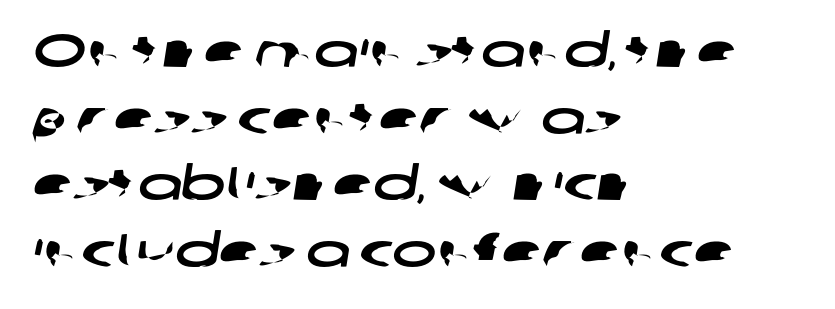
{"serif": "no", "width": "wide", "stroke_contrast": "low", "x_height": "medium", "monospaced": "no", "underline": "no", "align": "left", "line_spacing": "normal", "line_spacing_ratio": 1.42, "letter_spacing": "normal", "letter_spacing_em": 0.0, "glyph_px": 47}
